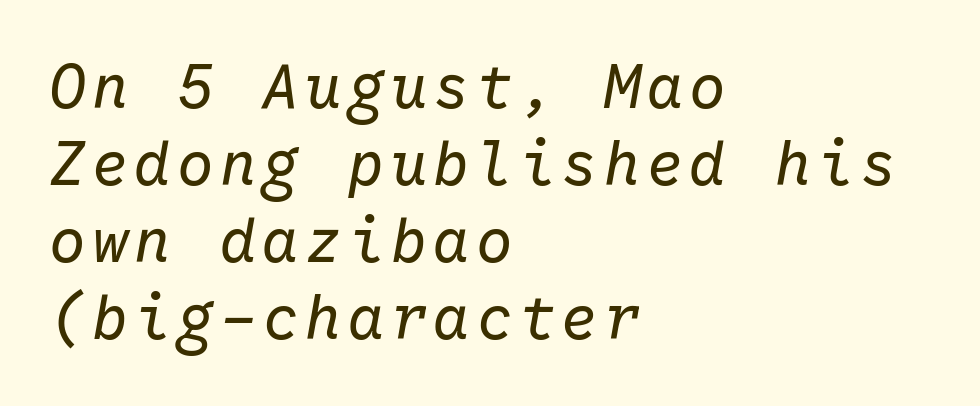
Q: Is the text bold? A: No.
Q: Is the text italic (slanted)? A: Yes, it leans right by about 10 degrees.
Q: Is the text underlined? A: No.
Q: How is the paragraph aligned? A: Left-aligned.
Q: Is the spacing between lines tight, normal or loose? A: Normal.
Q: Width (condensed, normal, or wide)? A: Normal.
Q: Stroke contrast? A: Low.
Q: x-height? A: Medium.
Q: Monospaced? A: Yes.
